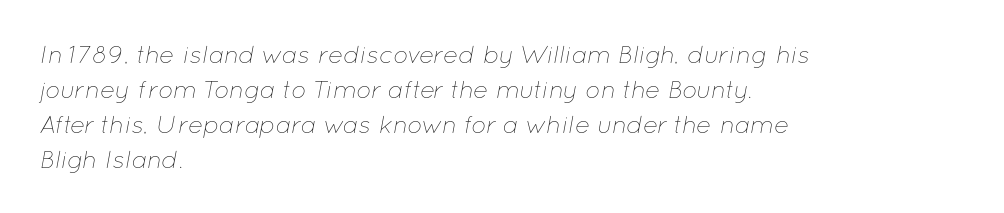
{"italic": "yes", "lean": "right", "slant_degrees": 12, "bold": "no", "underline": "no", "align": "left", "line_spacing": "normal", "line_spacing_ratio": 1.4, "letter_spacing": "normal", "letter_spacing_em": 0.0, "glyph_px": 25}
